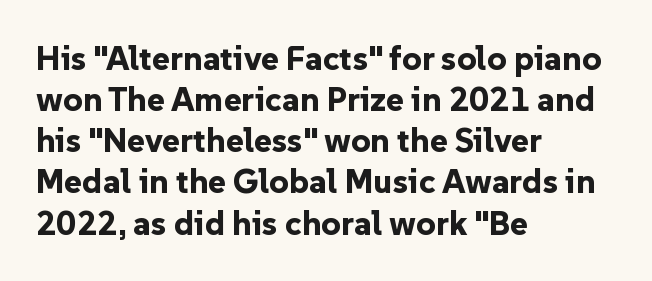
{"serif": "no", "italic": "no", "bold": "yes", "weight": "bold", "width": "normal", "stroke_contrast": "low", "x_height": "medium", "monospaced": "no", "underline": "no", "align": "left", "line_spacing_ratio": 1.21, "letter_spacing": "normal", "letter_spacing_em": 0.0, "glyph_px": 34}
